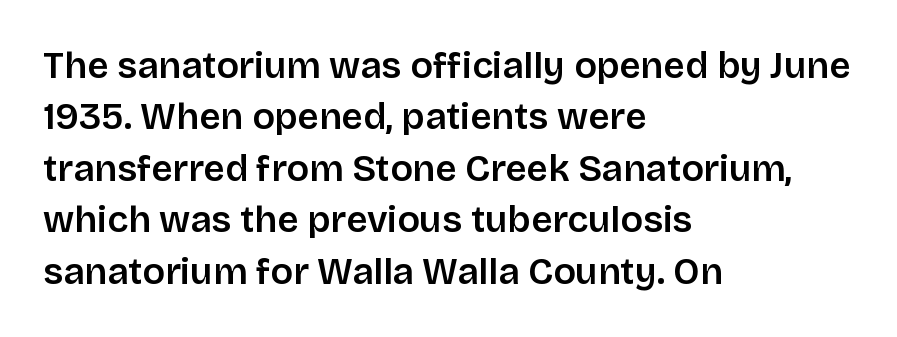
{"serif": "no", "italic": "no", "bold": "semi", "weight": "semibold", "width": "normal", "stroke_contrast": "low", "x_height": "large", "monospaced": "no", "underline": "no", "align": "left", "line_spacing": "normal", "line_spacing_ratio": 1.39, "letter_spacing": "normal", "letter_spacing_em": 0.0, "glyph_px": 37}
